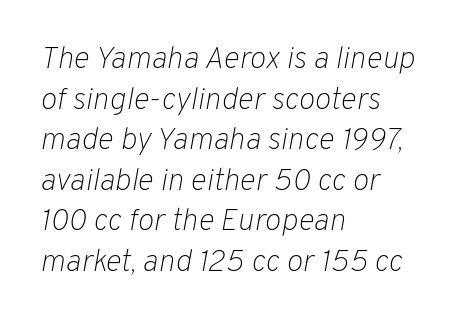
{"italic": "yes", "lean": "right", "slant_degrees": 10, "bold": "no", "weight": "light", "width": "normal", "stroke_contrast": "low", "x_height": "medium", "monospaced": "no", "underline": "no", "align": "left", "line_spacing": "normal", "line_spacing_ratio": 1.31, "letter_spacing": "normal", "letter_spacing_em": 0.0, "glyph_px": 31}
